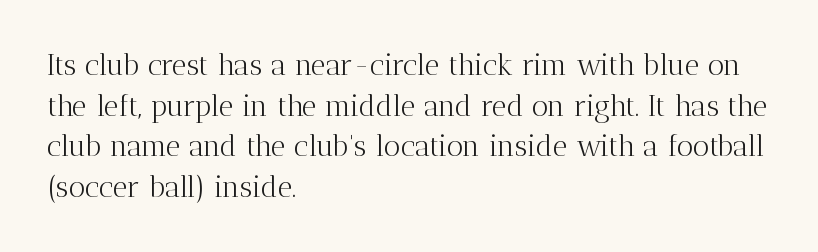
Q: Is the text bold? A: No.
Q: Is the text italic (slanted)? A: No, it is upright.
Q: Is the typeface a serif or a sans-serif typeface? A: Serif.
Q: Is the text underlined? A: No.
Q: How is the paragraph aligned? A: Left-aligned.
Q: Is the spacing between letters normal or unusually wide? A: Normal.
Q: Is the spacing between lines tight, normal or loose? A: Normal.
Q: Width (condensed, normal, or wide)? A: Normal.
Q: Stroke contrast? A: Medium.
Q: x-height? A: Medium.
Q: Monospaced? A: No.
